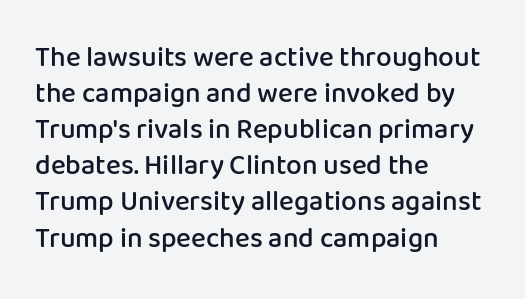
{"serif": "no", "italic": "no", "bold": "semi", "weight": "semibold", "width": "normal", "stroke_contrast": "low", "x_height": "medium", "monospaced": "no", "underline": "no", "align": "left", "line_spacing": "normal", "line_spacing_ratio": 1.29, "letter_spacing": "normal", "letter_spacing_em": 0.0, "glyph_px": 28}
